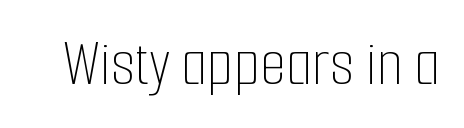
Observe the ordinary spacing: letters are neighbours, not strangers. Is the type heavy? It reads as light-to-regular instead. The zone under the glyphs is completely vacant. Posture: vertical. Proportional: the letters do not fall into vertical columns.
